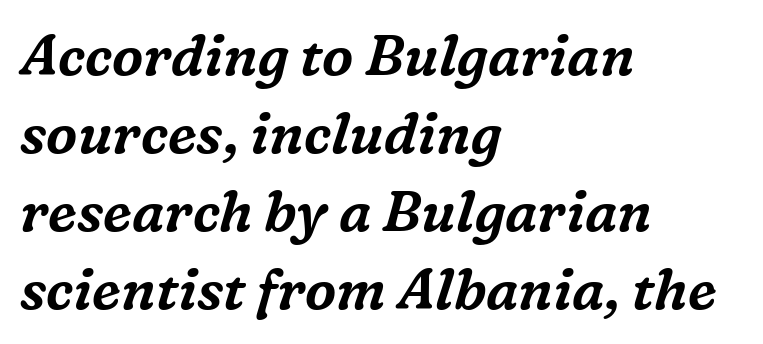
Q: Is the text italic (slanted)? A: Yes, it leans right by about 16 degrees.
Q: Is the typeface a serif or a sans-serif typeface? A: Serif.
Q: Is the text underlined? A: No.
Q: How is the paragraph aligned? A: Left-aligned.
Q: Is the spacing between letters normal or unusually wide? A: Normal.
Q: Is the spacing between lines tight, normal or loose? A: Normal.
Q: Width (condensed, normal, or wide)? A: Normal.
Q: Stroke contrast? A: Medium.
Q: x-height? A: Medium.
Q: Monospaced? A: No.
